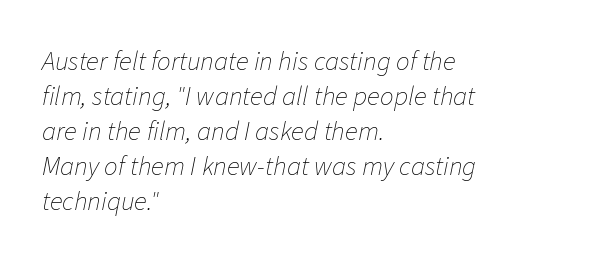
Has an underline been added? It has not. The rendering keeps characters at their native spacing. Vertically, the passage feels balanced, rows spaced as you'd expect. Designer's note — italics engaged. Weight class: somewhere from thin through regular. This sample is left-justified, so line endings fall wherever the words run out.
